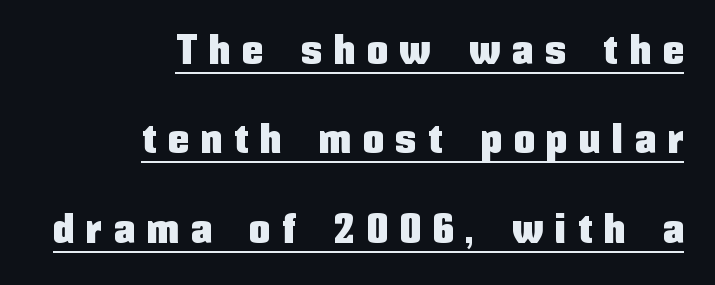
The image shows 41 px condensed sans-serif type, upright; set right-aligned, loose line spacing (2.18x), unusually wide letter spacing (+0.31 em), underlined; low stroke contrast and a medium x-height.
